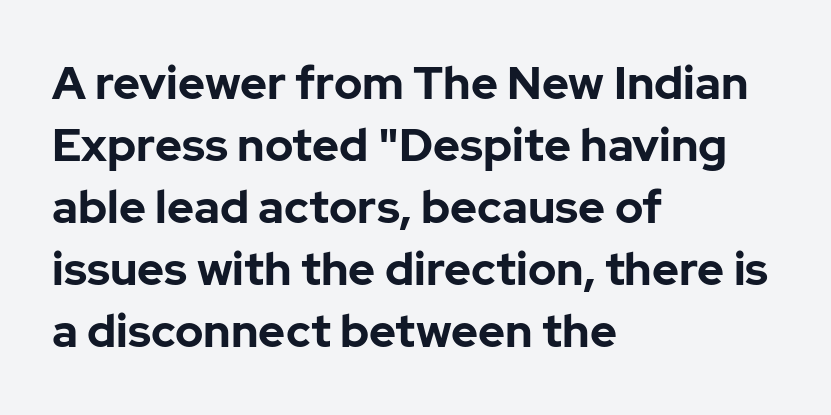
The image shows 46 px bold sans-serif type, upright; set left-aligned, normal line spacing (1.35x), normal letter spacing, not underlined; low stroke contrast and a medium x-height.
